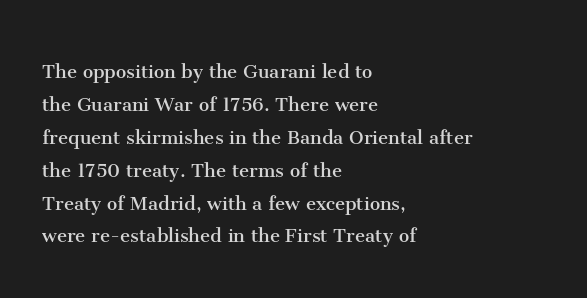
{"italic": "no", "bold": "no", "underline": "no", "align": "left", "line_spacing": "normal", "line_spacing_ratio": 1.43, "letter_spacing": "normal", "letter_spacing_em": 0.0, "glyph_px": 23}
